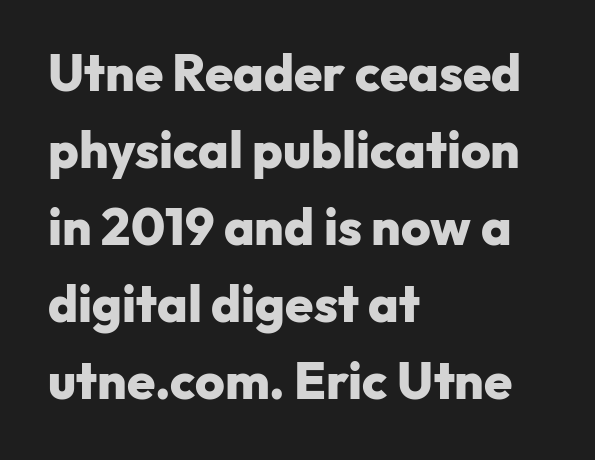
Q: Is the text bold? A: Yes.
Q: Is the text italic (slanted)? A: No, it is upright.
Q: Is the typeface a serif or a sans-serif typeface? A: Sans-serif.
Q: Is the text underlined? A: No.
Q: How is the paragraph aligned? A: Left-aligned.
Q: Is the spacing between letters normal or unusually wide? A: Normal.
Q: Is the spacing between lines tight, normal or loose? A: Normal.
Q: Width (condensed, normal, or wide)? A: Normal.
Q: Stroke contrast? A: Low.
Q: x-height? A: Medium.
Q: Monospaced? A: No.
